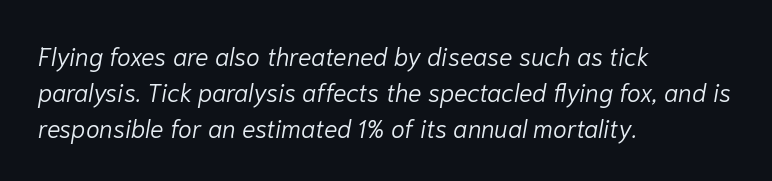
Slanted lettering throughout. A light-to-regular cut is what we see here. One glance says typical: line gaps are just what's usual. This rendering features lettering with no underline. Horizontal alignment here is leftward, the default for most running prose.
